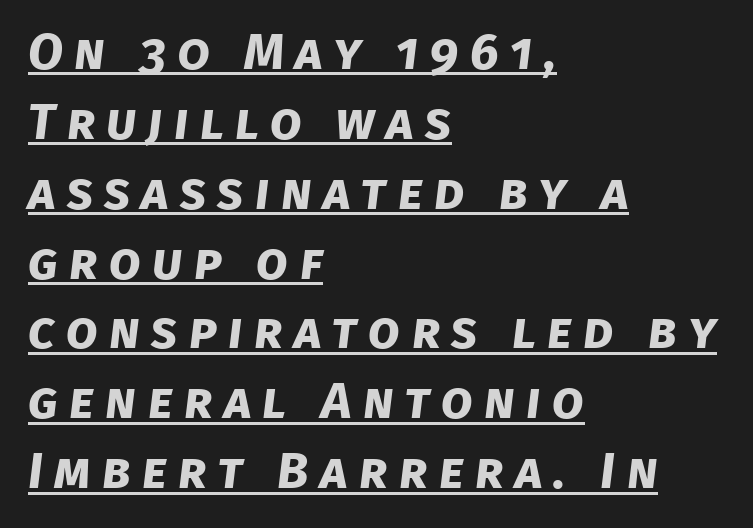
The image shows 51 px bold sans-serif type; set left-aligned, normal line spacing (1.37x), unusually wide letter spacing (+0.22 em), underlined; low stroke contrast and a large x-height.
